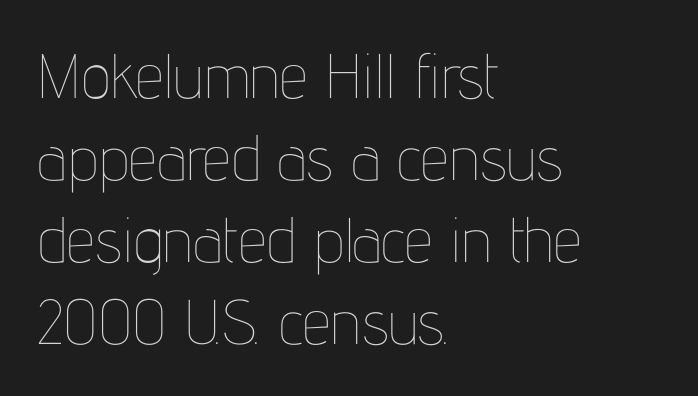
{"italic": "no", "bold": "no", "weight": "thin", "width": "condensed", "stroke_contrast": "low", "x_height": "medium", "monospaced": "no", "underline": "no", "align": "left", "line_spacing": "normal", "line_spacing_ratio": 1.3, "letter_spacing": "normal", "letter_spacing_em": 0.0, "glyph_px": 63}
